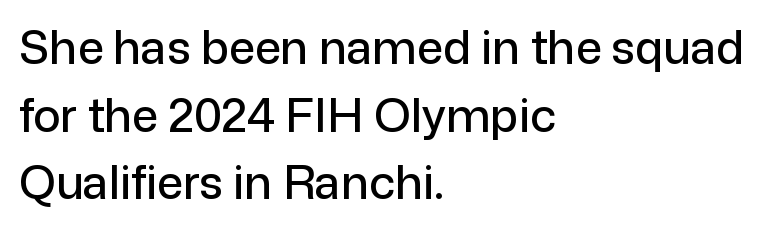
{"serif": "no", "italic": "no", "width": "normal", "stroke_contrast": "low", "x_height": "medium", "monospaced": "no", "underline": "no", "align": "left", "line_spacing": "normal", "line_spacing_ratio": 1.47, "letter_spacing": "normal", "letter_spacing_em": 0.0, "glyph_px": 46}
